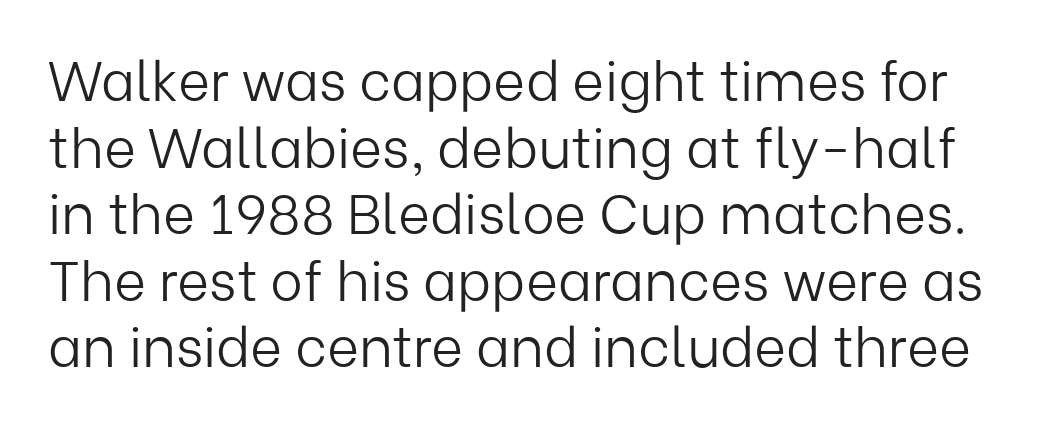
Is the stroke heavy? The answer is a plain regular-or-lighter. This sample uses a sans-serif face. Between one letter and the next there's only the usual sliver of space. Looks like regular typesetting: each glyph gets only the width it needs.
